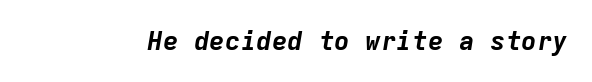
{"italic": "yes", "lean": "right", "slant_degrees": 9, "bold": "yes", "underline": "no", "letter_spacing": "normal", "letter_spacing_em": 0.0, "glyph_px": 26}
